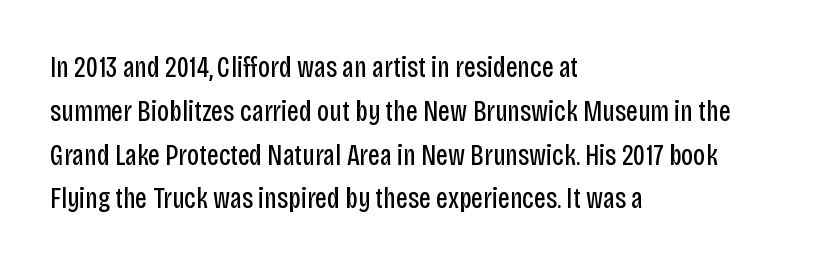
Q: Is the text bold? A: No.
Q: Is the text italic (slanted)? A: No, it is upright.
Q: Is the typeface a serif or a sans-serif typeface? A: Sans-serif.
Q: Is the text underlined? A: No.
Q: How is the paragraph aligned? A: Left-aligned.
Q: Is the spacing between letters normal or unusually wide? A: Normal.
Q: Is the spacing between lines tight, normal or loose? A: Normal.
Q: Width (condensed, normal, or wide)? A: Condensed.
Q: Stroke contrast? A: Low.
Q: x-height? A: Large.
Q: Monospaced? A: No.
